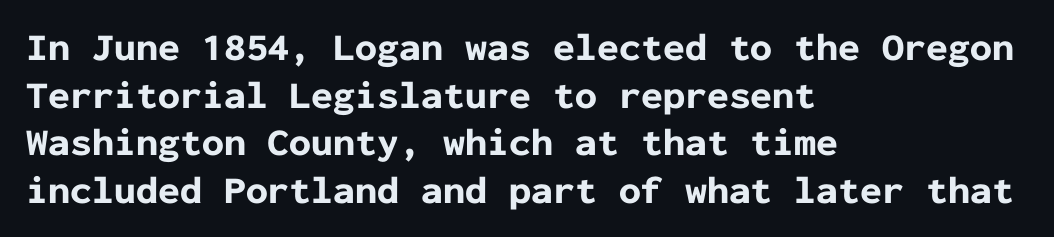
The image shows 39 px bold sans-serif type, upright, monospaced; set left-aligned, line spacing 1.22x, normal letter spacing, not underlined; low stroke contrast and a medium x-height.
